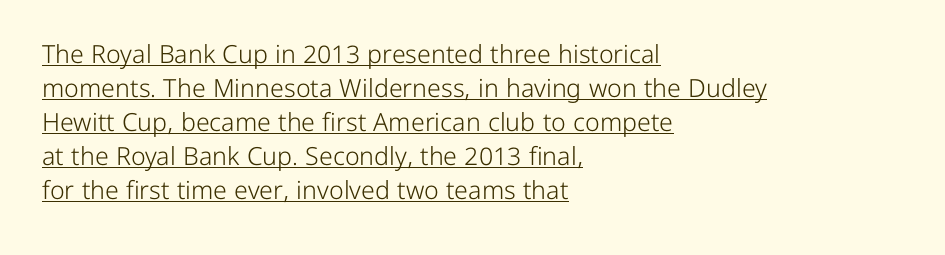
{"italic": "no", "bold": "no", "underline": "yes", "align": "left", "line_spacing": "normal", "line_spacing_ratio": 1.36, "letter_spacing": "normal", "letter_spacing_em": 0.0, "glyph_px": 25}
